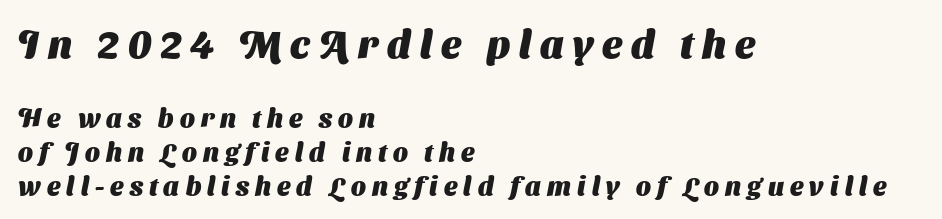
The image shows 39 px heavy sans-serif type; set left-aligned, normal line spacing (1.31x), unusually wide letter spacing (+0.23 em), not underlined; the first (top) block is 1.5x larger; medium stroke contrast and a medium x-height.
